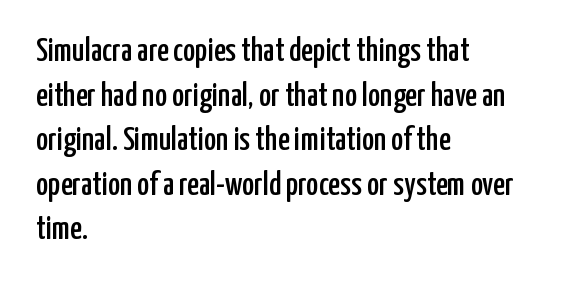
Q: Is the text italic (slanted)? A: No, it is upright.
Q: Is the typeface a serif or a sans-serif typeface? A: Sans-serif.
Q: Is the text underlined? A: No.
Q: How is the paragraph aligned? A: Left-aligned.
Q: Is the spacing between letters normal or unusually wide? A: Normal.
Q: Is the spacing between lines tight, normal or loose? A: Normal.
Q: Width (condensed, normal, or wide)? A: Condensed.
Q: Stroke contrast? A: Low.
Q: x-height? A: Medium.
Q: Monospaced? A: No.
